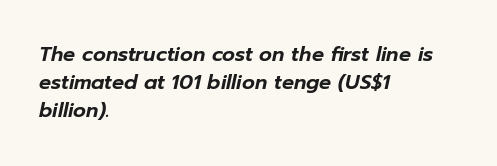
What stands out about the letter spacing? Nothing — it is the standard amount. These lines sit exactly where default settings would place them. Would a proofreader flag this as italicized? Yes. The string is rendered with underlining switched off.
